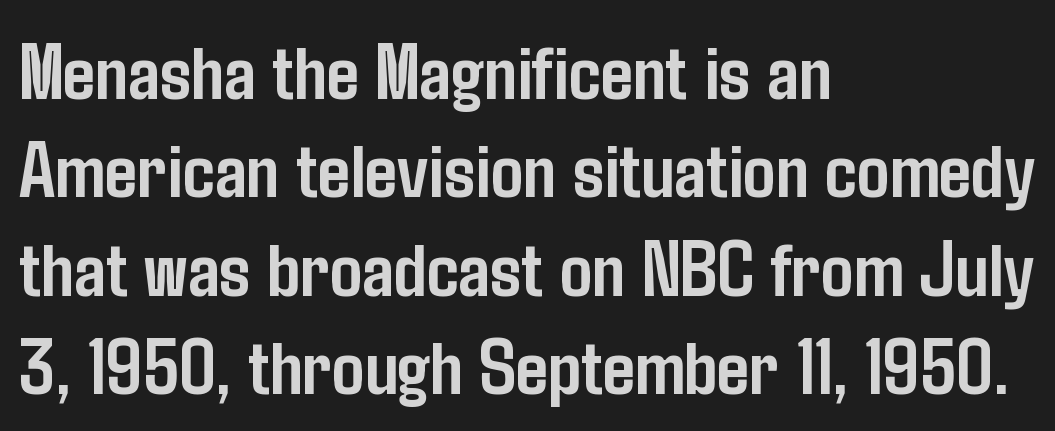
The ragged edge is on the right, which tells us the setting is flush left. A dark, heavy texture on the line: the type is bold. A typesetter would mark this as roman, not italic. The glyphs in this specimen are sans serif. Descender tails drop into unmarked territory. A typesetter would call this zero additional tracking.
